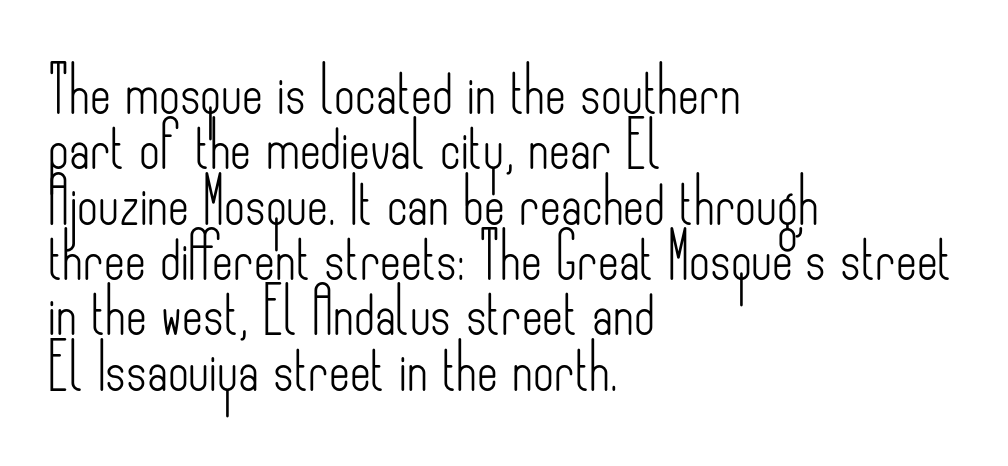
Q: Is the text bold? A: No.
Q: Is the text italic (slanted)? A: No, it is upright.
Q: Is the typeface a serif or a sans-serif typeface? A: Sans-serif.
Q: Is the text underlined? A: No.
Q: How is the paragraph aligned? A: Left-aligned.
Q: Is the spacing between letters normal or unusually wide? A: Normal.
Q: Width (condensed, normal, or wide)? A: Condensed.
Q: Stroke contrast? A: Low.
Q: x-height? A: Small.
Q: Monospaced? A: No.
